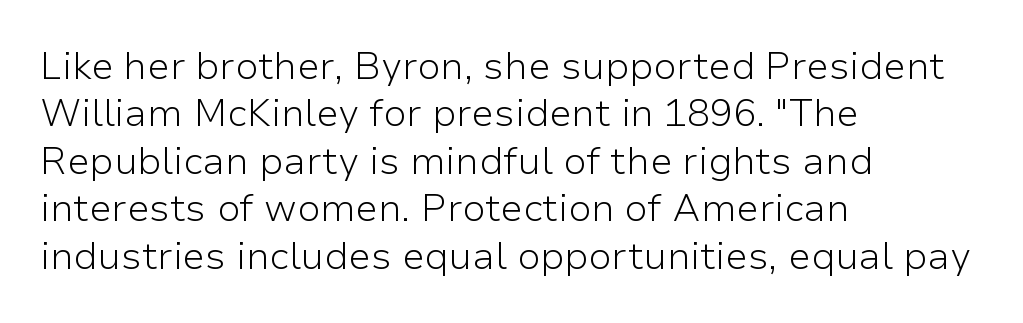
Ink coverage per letter is moderate at most. The face used here is proportionally spaced, like ordinary book or web type. Any mark beneath the type? The region is blank. Line beginnings align vertically; line endings do not. Nothing sits at the stroke ends, so this counts as sans-serif.
